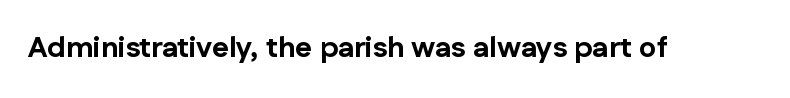
{"serif": "no", "italic": "no", "bold": "yes", "weight": "bold", "width": "normal", "stroke_contrast": "low", "x_height": "medium", "monospaced": "no", "underline": "no", "letter_spacing": "normal", "letter_spacing_em": 0.0, "glyph_px": 29}
